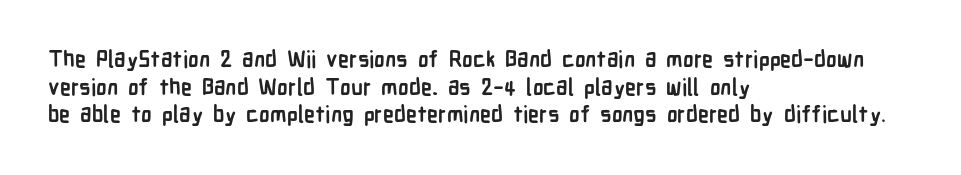
Q: Is the text bold? A: Yes.
Q: Is the text italic (slanted)? A: No, it is upright.
Q: Is the text underlined? A: No.
Q: How is the paragraph aligned? A: Left-aligned.
Q: Is the spacing between letters normal or unusually wide? A: Normal.
Q: Is the spacing between lines tight, normal or loose? A: Normal.
